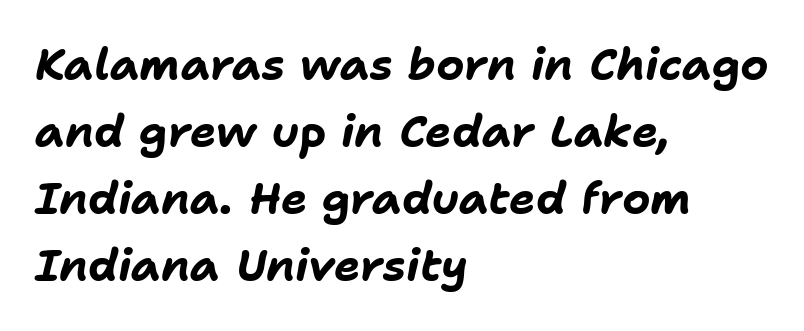
{"italic": "yes", "lean": "right", "slant_degrees": 11, "bold": "yes", "weight": "bold", "width": "normal", "stroke_contrast": "low", "x_height": "medium", "monospaced": "no", "underline": "no", "align": "left", "line_spacing": "normal", "line_spacing_ratio": 1.52, "letter_spacing": "normal", "letter_spacing_em": 0.0, "glyph_px": 44}
